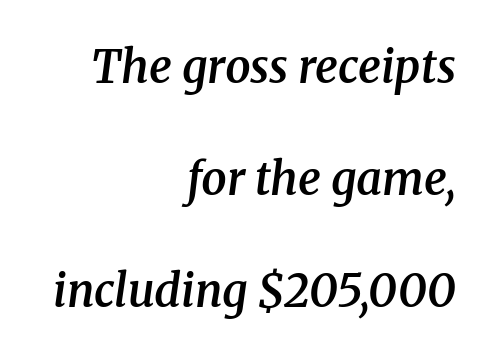
{"serif": "yes", "italic": "yes", "lean": "right", "slant_degrees": 8, "bold": "semi", "weight": "semibold", "width": "normal", "stroke_contrast": "medium", "x_height": "medium", "monospaced": "no", "underline": "no", "align": "right", "line_spacing": "loose", "line_spacing_ratio": 2.49, "letter_spacing": "normal", "letter_spacing_em": 0.0, "glyph_px": 45}
